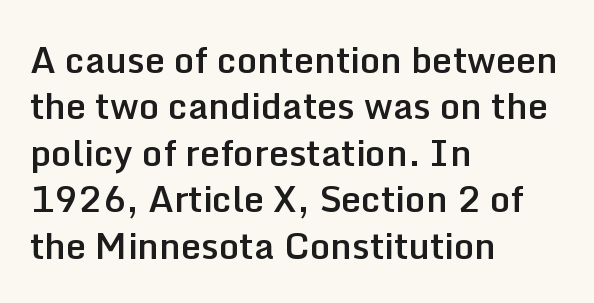
The image shows 36 px semibold sans-serif type, upright; set left-aligned, normal line spacing (1.29x), normal letter spacing, not underlined; low stroke contrast and a medium x-height.
